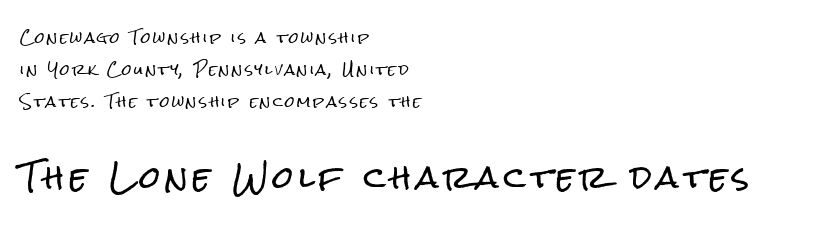
{"serif": "no", "italic": "no", "width": "condensed", "stroke_contrast": "low", "x_height": "medium", "monospaced": "no", "underline": "no", "align": "left", "line_spacing": "loose", "line_spacing_ratio": 2.3, "larger_block": "second", "size_ratio": 2.14, "glyph_px": 30}
